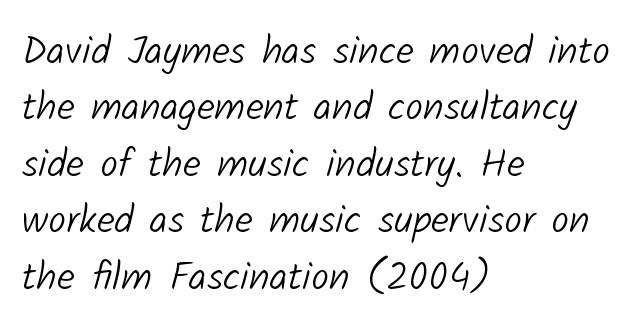
{"serif": "no", "bold": "no", "weight": "light", "width": "normal", "stroke_contrast": "low", "x_height": "medium", "monospaced": "no", "underline": "no", "align": "left", "line_spacing": "normal", "line_spacing_ratio": 1.41, "letter_spacing": "normal", "letter_spacing_em": 0.0, "glyph_px": 40}
